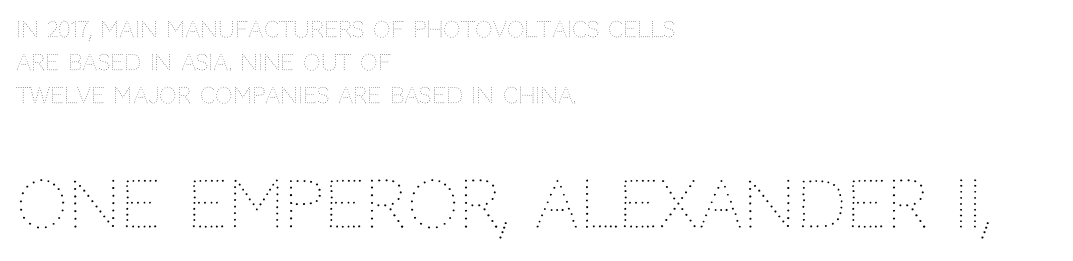
{"italic": "no", "bold": "no", "weight": "thin", "width": "normal", "stroke_contrast": "medium", "x_height": "large", "monospaced": "no", "underline": "no", "align": "left", "line_spacing": "normal", "line_spacing_ratio": 1.49, "letter_spacing": "normal", "letter_spacing_em": 0.0, "larger_block": "second", "size_ratio": 2.95, "glyph_px": 65}
